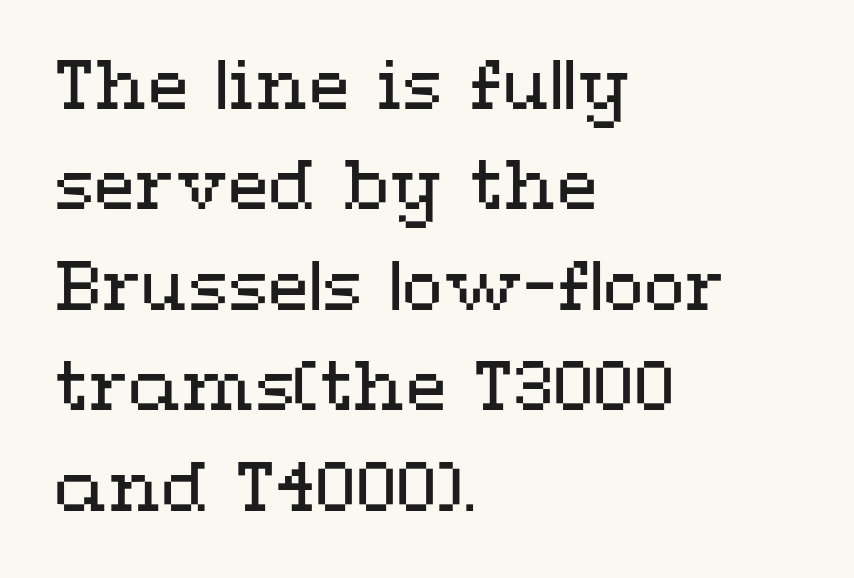
Visually the block forms a straight wall on the left and a jagged coastline on the right. Weight class: somewhere from thin through regular. The type is set solid horizontally, with unmodified tracking. Just letters on the line, the space beneath them empty. These lines are rendered in a variable-pitch font.
